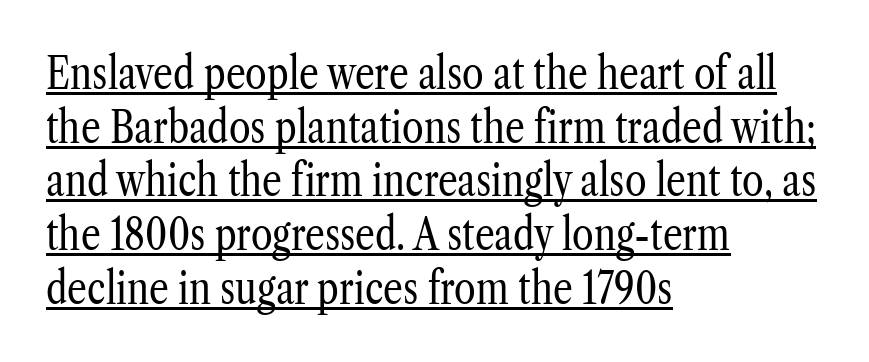
Q: Is the text bold? A: No.
Q: Is the text italic (slanted)? A: No, it is upright.
Q: Is the typeface a serif or a sans-serif typeface? A: Serif.
Q: Is the text underlined? A: Yes.
Q: How is the paragraph aligned? A: Left-aligned.
Q: Is the spacing between letters normal or unusually wide? A: Normal.
Q: Width (condensed, normal, or wide)? A: Condensed.
Q: Stroke contrast? A: Low.
Q: x-height? A: Medium.
Q: Monospaced? A: No.
